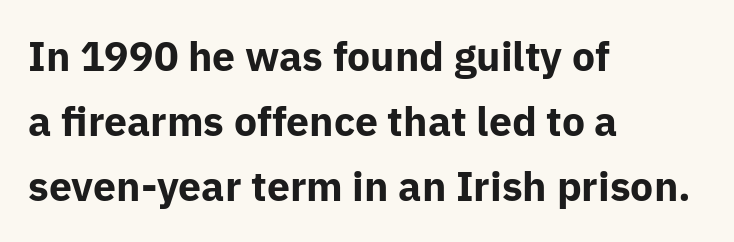
{"serif": "no", "italic": "no", "bold": "yes", "weight": "bold", "width": "normal", "stroke_contrast": "low", "x_height": "medium", "monospaced": "no", "underline": "no", "align": "left", "line_spacing": "normal", "line_spacing_ratio": 1.59, "letter_spacing": "normal", "letter_spacing_em": 0.0, "glyph_px": 41}
